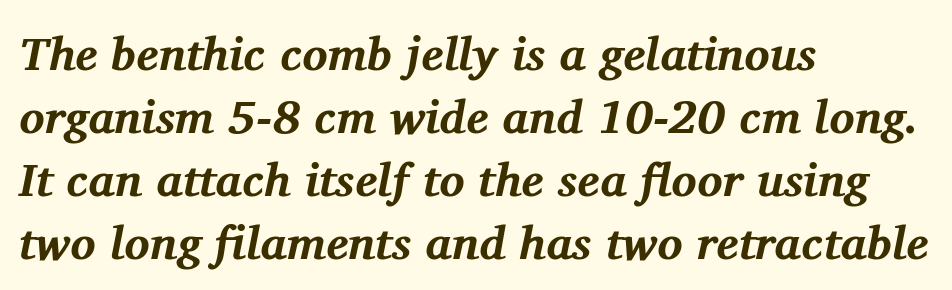
The letters advance in unequal steps, a hallmark of proportional type. Nobody drew a line under any word here. In terms of weight, the rendering is a true, heavy bold. These lines are set flush left with a ragged right edge.
